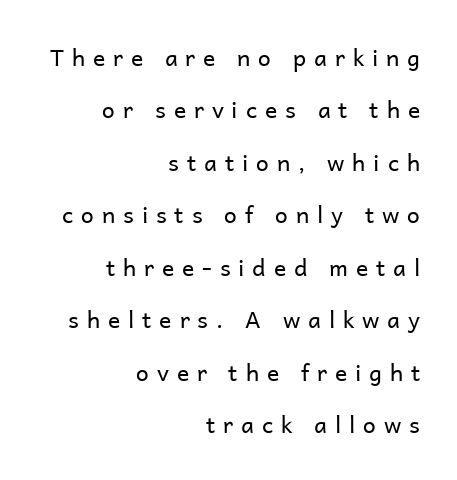
The image shows 23 px text type, upright; set right-aligned, loose line spacing (2.28x), unusually wide letter spacing (+0.34 em), not underlined.
